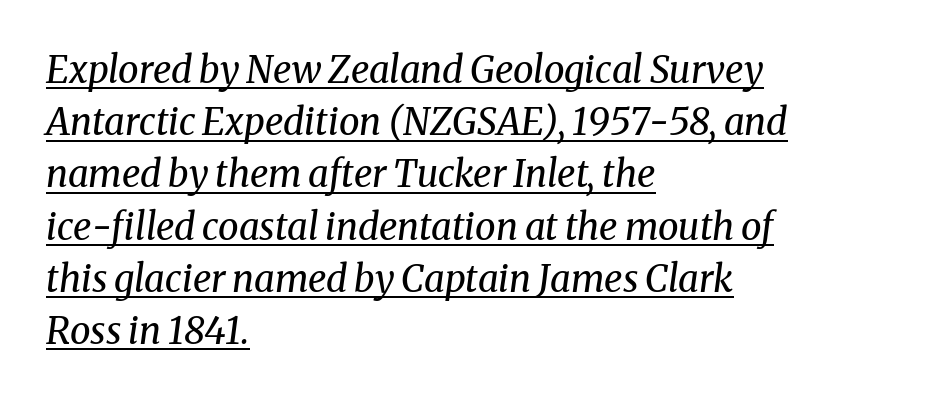
{"serif": "yes", "italic": "yes", "lean": "right", "slant_degrees": 8, "bold": "no", "weight": "regular", "width": "normal", "stroke_contrast": "medium", "x_height": "medium", "monospaced": "no", "underline": "yes", "align": "left", "line_spacing": "normal", "line_spacing_ratio": 1.41, "letter_spacing": "normal", "letter_spacing_em": 0.0, "glyph_px": 37}
